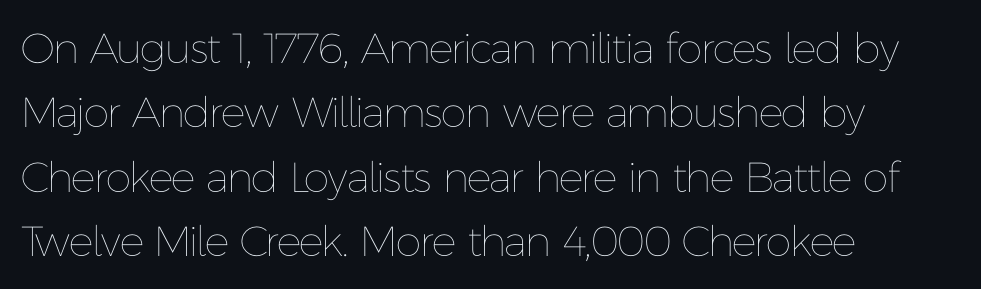
Here the glyphs are tracked normally, forming tight word shapes. The type sits square on the baseline with zero lean. You could not count columns in this text — the font is proportionally spaced. Each stroke keeps to a modest, everyday thickness or less. Underline: absent. If you drew a ruler down the left edge, every line would touch it.
